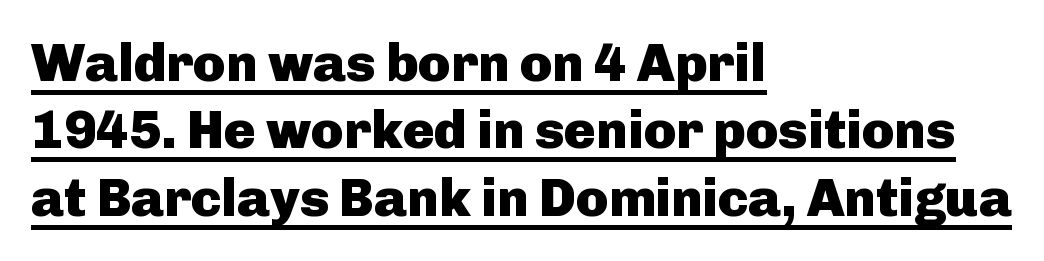
{"serif": "no", "italic": "no", "bold": "yes", "weight": "heavy", "width": "normal", "stroke_contrast": "low", "x_height": "medium", "monospaced": "no", "underline": "yes", "align": "left", "line_spacing": "normal", "line_spacing_ratio": 1.27, "letter_spacing": "normal", "letter_spacing_em": 0.0, "glyph_px": 53}
